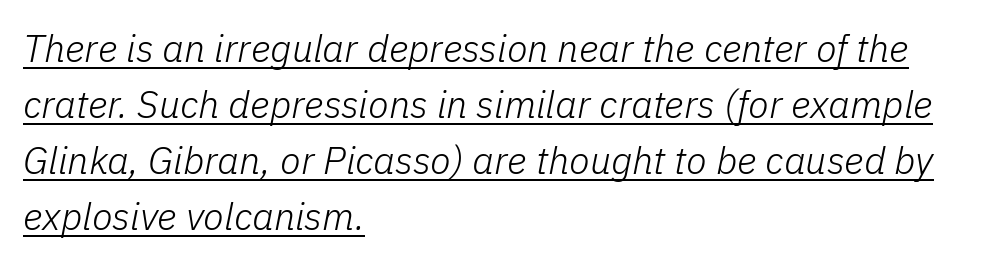
{"italic": "yes", "lean": "right", "slant_degrees": 11, "bold": "no", "weight": "light", "width": "normal", "stroke_contrast": "low", "x_height": "medium", "monospaced": "no", "underline": "yes", "align": "left", "line_spacing": "normal", "line_spacing_ratio": 1.47, "letter_spacing": "normal", "letter_spacing_em": 0.0, "glyph_px": 38}
